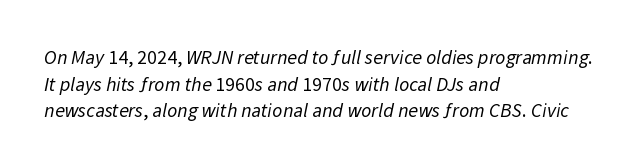
The image shows 20 px text type; set left-aligned, normal line spacing (1.33x), normal letter spacing, not underlined.
